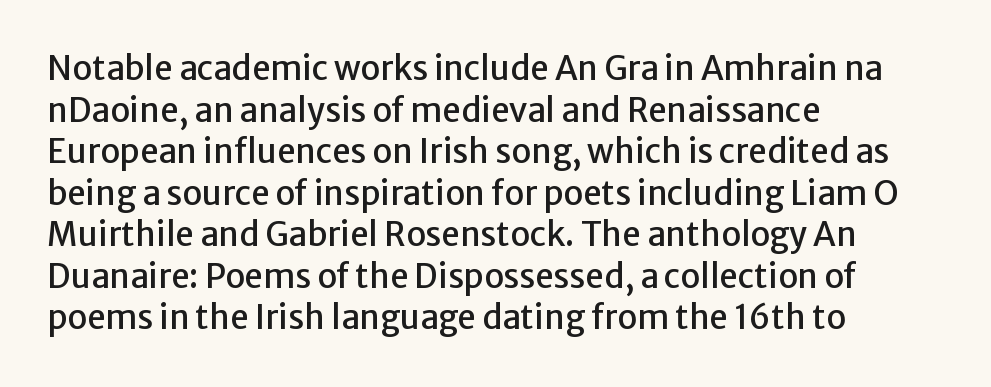
{"serif": "no", "italic": "no", "width": "normal", "stroke_contrast": "low", "x_height": "medium", "monospaced": "no", "underline": "no", "align": "left", "line_spacing": "normal", "line_spacing_ratio": 1.26, "letter_spacing": "normal", "letter_spacing_em": 0.0, "glyph_px": 33}
